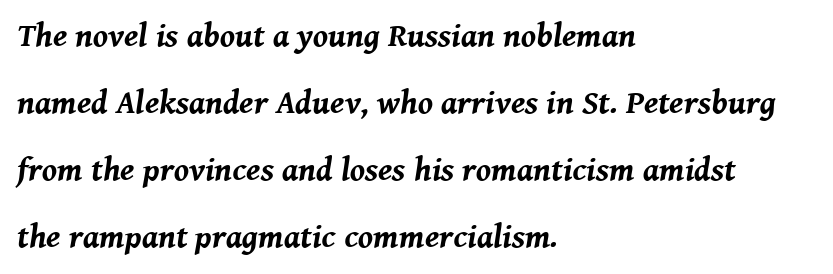
{"italic": "yes", "lean": "right", "slant_degrees": 8, "bold": "yes", "weight": "bold", "width": "normal", "stroke_contrast": "medium", "x_height": "medium", "monospaced": "no", "underline": "no", "align": "left", "line_spacing": "loose", "line_spacing_ratio": 2.03, "letter_spacing": "normal", "letter_spacing_em": 0.0, "glyph_px": 33}
